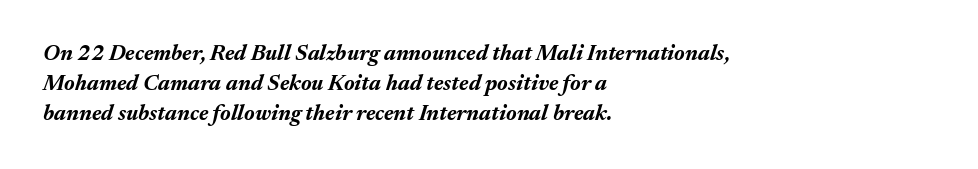
Q: Is the text bold? A: Yes.
Q: Is the text italic (slanted)? A: Yes, it leans right by about 17 degrees.
Q: Is the text underlined? A: No.
Q: How is the paragraph aligned? A: Left-aligned.
Q: Is the spacing between letters normal or unusually wide? A: Normal.
Q: Is the spacing between lines tight, normal or loose? A: Normal.
